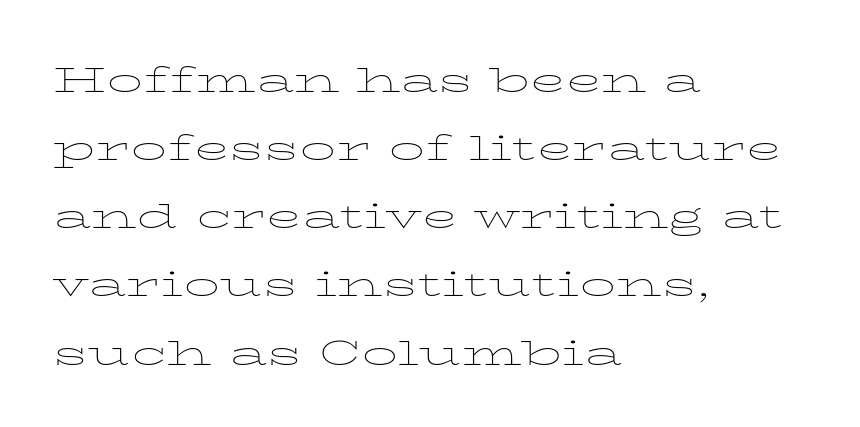
{"italic": "no", "bold": "no", "weight": "thin", "width": "wide", "stroke_contrast": "low", "x_height": "medium", "monospaced": "no", "underline": "no", "align": "left", "line_spacing": "normal", "line_spacing_ratio": 1.45, "letter_spacing": "normal", "letter_spacing_em": 0.0, "glyph_px": 47}
